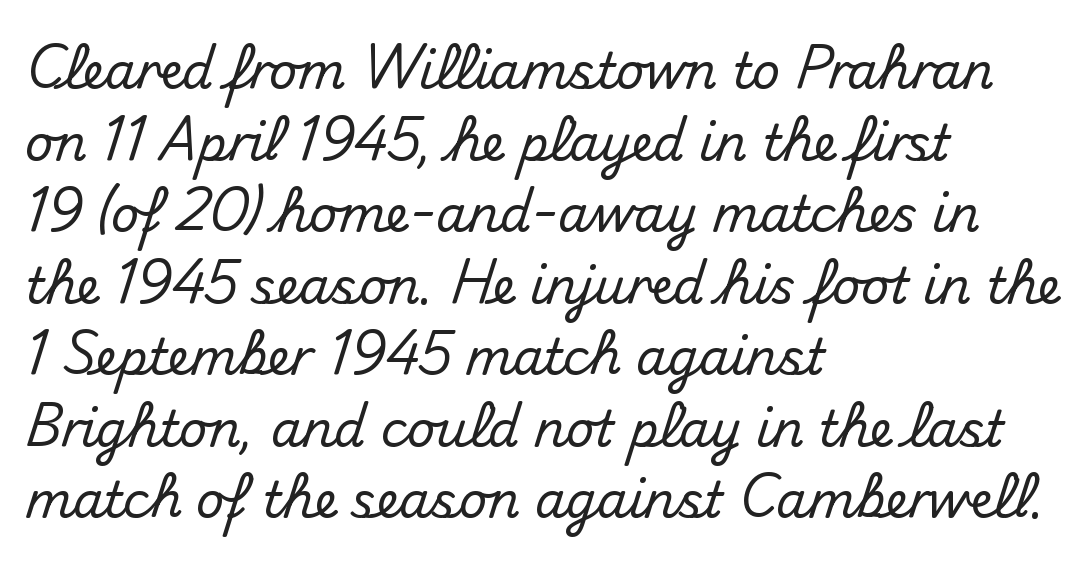
The line texture is even and compact thanks to regular tracking. These lines are set flush left with a ragged right edge. This rendering employs a face without finishing strokes, i.e., a sans-serif.
